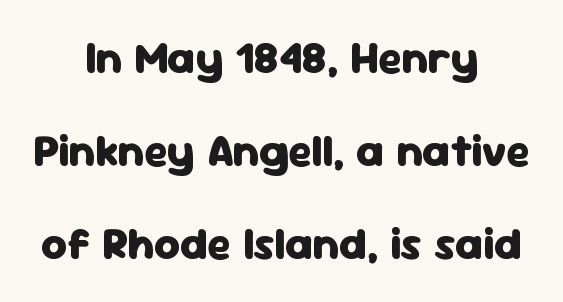
{"serif": "no", "italic": "no", "bold": "yes", "weight": "heavy", "width": "normal", "stroke_contrast": "low", "x_height": "medium", "monospaced": "no", "underline": "no", "align": "center", "line_spacing": "loose", "line_spacing_ratio": 2.07, "letter_spacing": "normal", "letter_spacing_em": 0.0, "glyph_px": 45}
